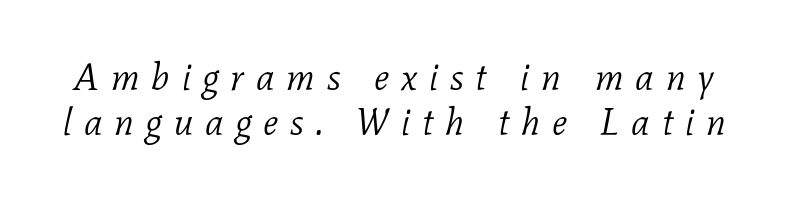
Q: Is the text bold? A: No.
Q: Is the text italic (slanted)? A: Yes, it leans right by about 11 degrees.
Q: Is the typeface a serif or a sans-serif typeface? A: Serif.
Q: Is the text underlined? A: No.
Q: Is the spacing between letters normal or unusually wide? A: Unusually wide.
Q: Width (condensed, normal, or wide)? A: Normal.
Q: Stroke contrast? A: Low.
Q: x-height? A: Medium.
Q: Monospaced? A: No.
